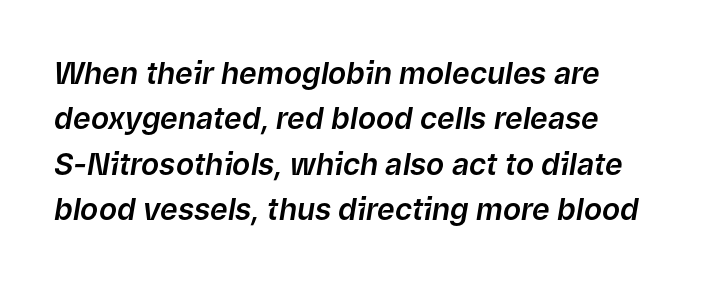
{"italic": "yes", "lean": "right", "slant_degrees": 9, "width": "normal", "stroke_contrast": "low", "x_height": "medium", "monospaced": "no", "underline": "no", "line_spacing": "normal", "line_spacing_ratio": 1.51, "letter_spacing": "normal", "letter_spacing_em": 0.0, "glyph_px": 30}
